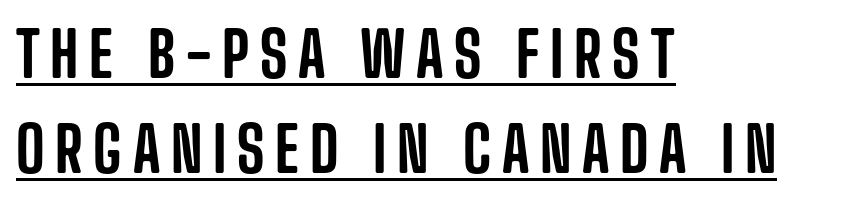
Q: Is the text italic (slanted)? A: No, it is upright.
Q: Is the typeface a serif or a sans-serif typeface? A: Sans-serif.
Q: Is the text underlined? A: Yes.
Q: How is the paragraph aligned? A: Left-aligned.
Q: Is the spacing between lines tight, normal or loose? A: Normal.
Q: Width (condensed, normal, or wide)? A: Condensed.
Q: Stroke contrast? A: Low.
Q: x-height? A: Large.
Q: Monospaced? A: No.
